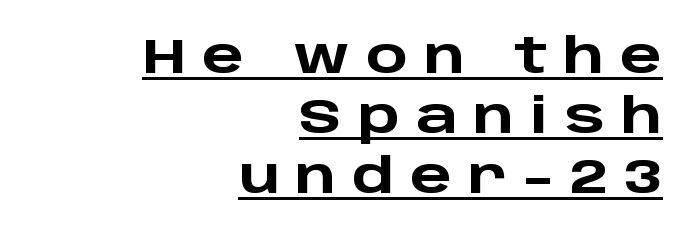
{"serif": "no", "italic": "no", "bold": "yes", "weight": "heavy", "width": "wide", "stroke_contrast": "low", "x_height": "large", "monospaced": "no", "underline": "yes", "align": "right", "line_spacing_ratio": 1.22, "letter_spacing": "wide", "letter_spacing_em": 0.33, "glyph_px": 49}
